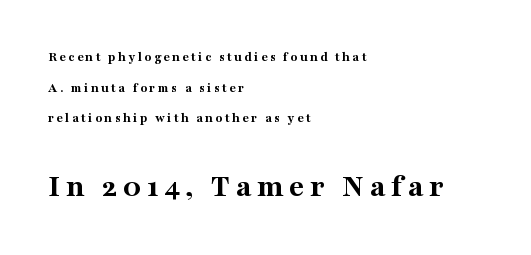
{"serif": "yes", "italic": "no", "bold": "yes", "weight": "bold", "width": "normal", "stroke_contrast": "medium", "x_height": "medium", "monospaced": "no", "underline": "no", "align": "left", "line_spacing": "loose", "line_spacing_ratio": 2.18, "larger_block": "second", "size_ratio": 2.36, "glyph_px": 33}
